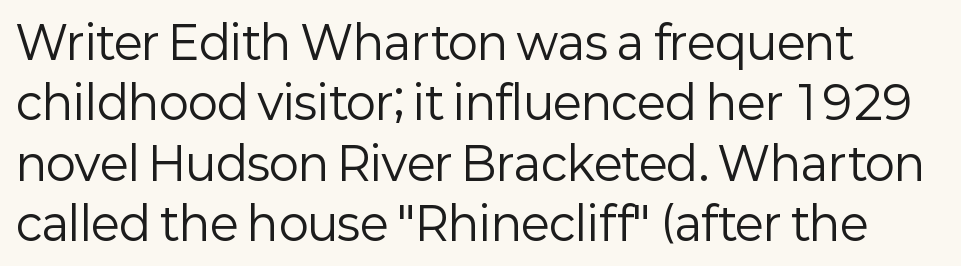
Q: Is the text bold? A: No.
Q: Is the text italic (slanted)? A: No, it is upright.
Q: Is the typeface a serif or a sans-serif typeface? A: Sans-serif.
Q: Is the text underlined? A: No.
Q: Is the spacing between letters normal or unusually wide? A: Normal.
Q: Is the spacing between lines tight, normal or loose? A: Normal.
Q: Width (condensed, normal, or wide)? A: Normal.
Q: Stroke contrast? A: Low.
Q: x-height? A: Medium.
Q: Monospaced? A: No.
